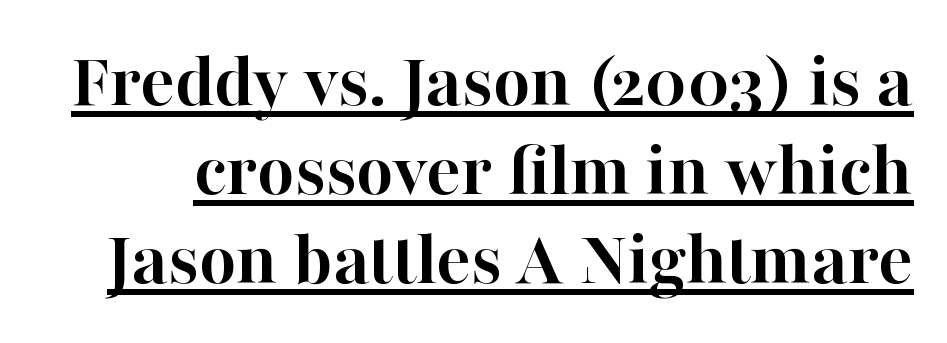
Q: Is the text bold? A: Yes.
Q: Is the text italic (slanted)? A: No, it is upright.
Q: Is the typeface a serif or a sans-serif typeface? A: Serif.
Q: Is the text underlined? A: Yes.
Q: Is the spacing between letters normal or unusually wide? A: Normal.
Q: Is the spacing between lines tight, normal or loose? A: Tight.
Q: Width (condensed, normal, or wide)? A: Normal.
Q: Stroke contrast? A: High.
Q: x-height? A: Medium.
Q: Monospaced? A: No.
